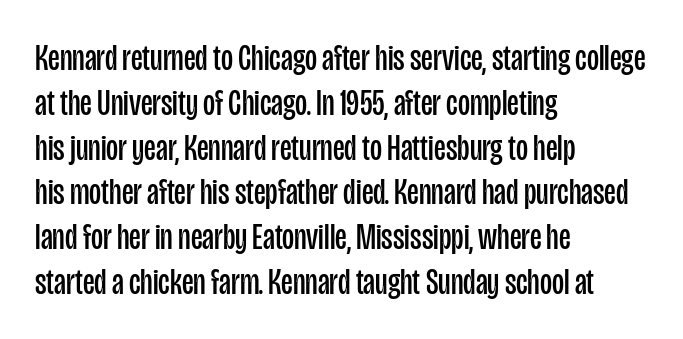
{"serif": "no", "italic": "no", "bold": "no", "weight": "regular", "width": "condensed", "stroke_contrast": "low", "x_height": "large", "monospaced": "no", "underline": "no", "align": "left", "line_spacing_ratio": 1.21, "letter_spacing": "normal", "letter_spacing_em": 0.0, "glyph_px": 37}
